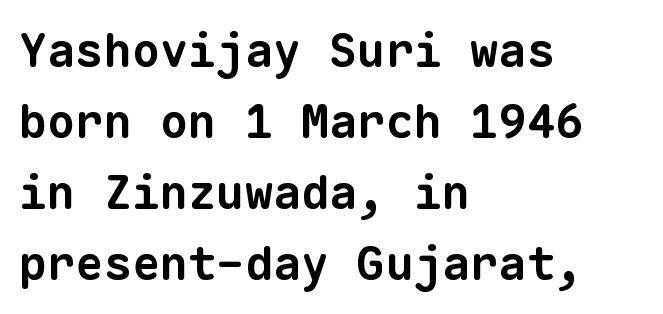
The image shows 47 px bold sans-serif type, monospaced; set left-aligned, normal line spacing (1.51x), normal letter spacing, not underlined; low stroke contrast and a medium x-height.
